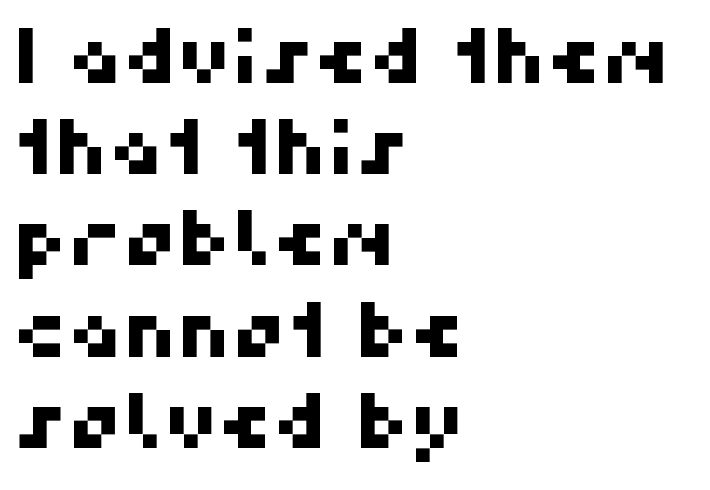
Q: Is the typeface a serif or a sans-serif typeface? A: Sans-serif.
Q: Is the text underlined? A: No.
Q: How is the paragraph aligned? A: Left-aligned.
Q: Is the spacing between letters normal or unusually wide? A: Normal.
Q: Width (condensed, normal, or wide)? A: Normal.
Q: Stroke contrast? A: High.
Q: x-height? A: Medium.
Q: Monospaced? A: No.
